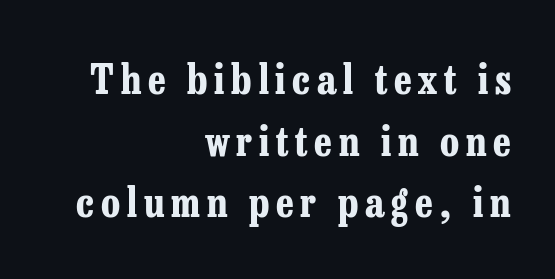
{"serif": "yes", "italic": "no", "bold": "yes", "weight": "bold", "width": "condensed", "stroke_contrast": "low", "x_height": "medium", "monospaced": "no", "underline": "no", "align": "right", "line_spacing": "normal", "line_spacing_ratio": 1.54, "glyph_px": 40}
